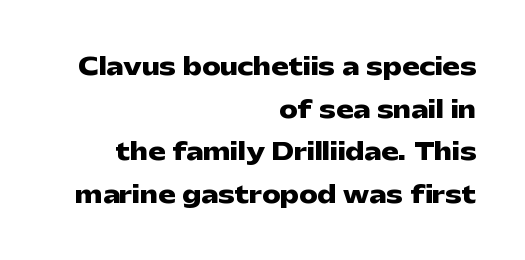
The image shows 23 px bold type, upright; set right-aligned, line spacing 1.85x, normal letter spacing, not underlined.
